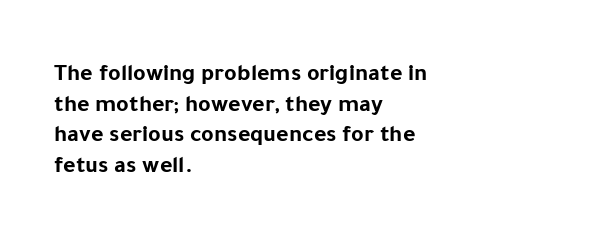
Q: Is the text bold? A: Yes.
Q: Is the text italic (slanted)? A: No, it is upright.
Q: Is the text underlined? A: No.
Q: How is the paragraph aligned? A: Left-aligned.
Q: Is the spacing between letters normal or unusually wide? A: Normal.
Q: Is the spacing between lines tight, normal or loose? A: Normal.
